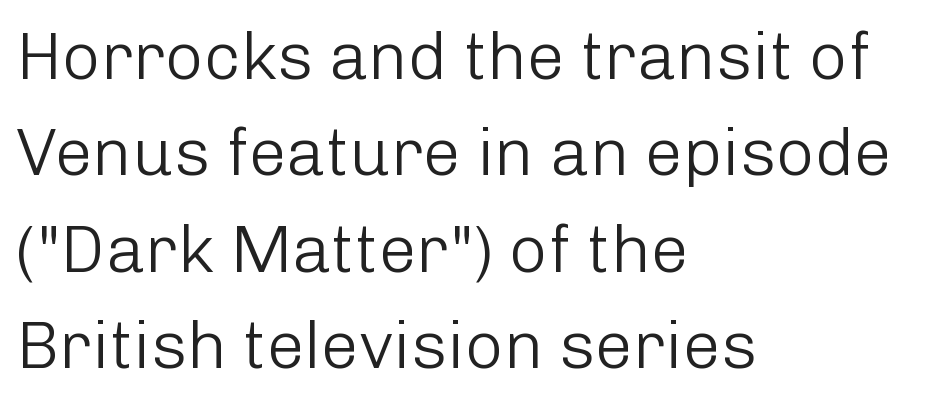
Letters rest on an invisible, unmarked baseline. Posture: vertical. Summary of weight: not heavy and not bold. Here the designer chose a conventional face with non-uniform glyph widths.
